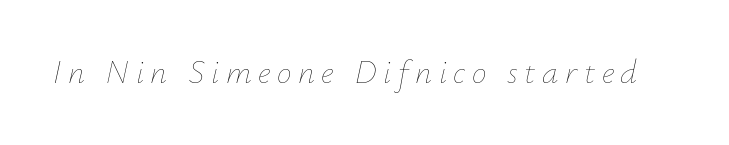
The image shows 33 px thin type, italic (leaning right); set unusually wide letter spacing (+0.2 em), not underlined; low stroke contrast and a small x-height.
